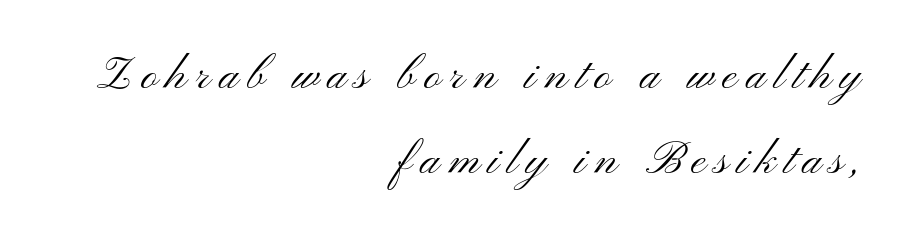
{"serif": "no", "bold": "no", "weight": "light", "width": "wide", "stroke_contrast": "medium", "x_height": "small", "monospaced": "no", "underline": "no", "align": "right", "line_spacing": "loose", "line_spacing_ratio": 1.9, "letter_spacing": "wide", "letter_spacing_em": 0.2, "glyph_px": 45}
